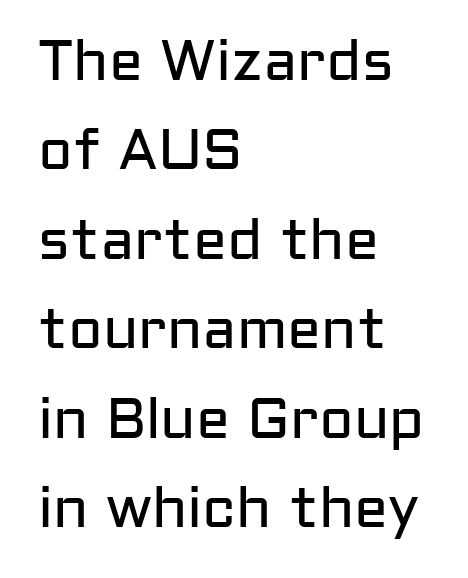
{"serif": "no", "italic": "no", "bold": "no", "weight": "regular", "width": "normal", "stroke_contrast": "low", "x_height": "medium", "monospaced": "no", "underline": "no", "align": "left", "line_spacing": "normal", "line_spacing_ratio": 1.57, "letter_spacing": "normal", "letter_spacing_em": 0.0, "glyph_px": 57}
